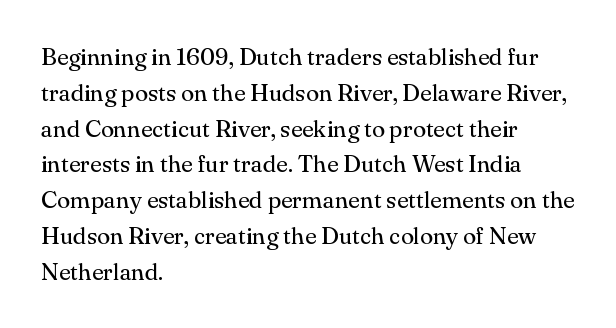
The setting favours the left margin, as ordinary paragraphs usually do. Upright lettering throughout. Letter spacing: default. No chunkiness to these letters — they're not bold.
